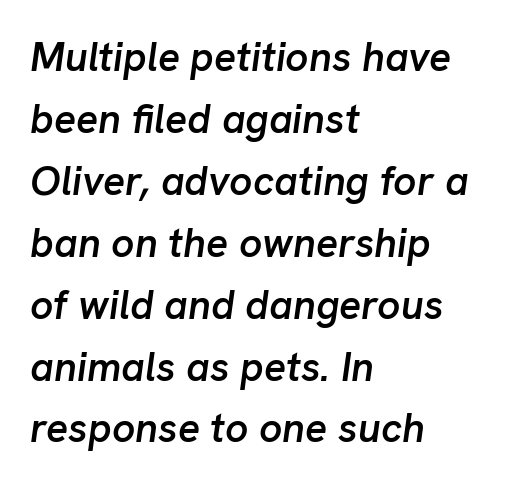
Q: Is the text bold? A: Semi-bold.
Q: Is the text italic (slanted)? A: Yes, it leans right by about 8 degrees.
Q: Is the text underlined? A: No.
Q: How is the paragraph aligned? A: Left-aligned.
Q: Is the spacing between letters normal or unusually wide? A: Normal.
Q: Is the spacing between lines tight, normal or loose? A: Normal.
Q: Width (condensed, normal, or wide)? A: Normal.
Q: Stroke contrast? A: Low.
Q: x-height? A: Medium.
Q: Monospaced? A: No.
